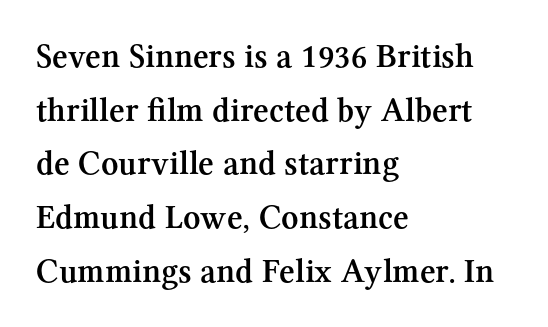
The image shows 34 px semibold serif type, upright; set left-aligned, normal line spacing (1.58x), normal letter spacing, not underlined; medium stroke contrast and a medium x-height.
